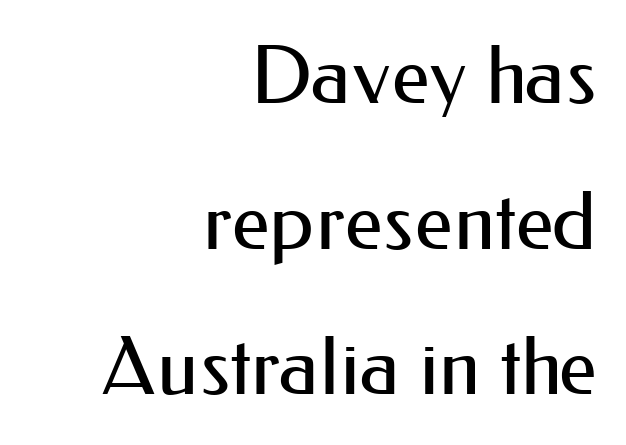
Students, note that the glyphs here touch the page at normal intervals. The strokes are not fattened; the text isn't bold. Note the varied advance widths — an 'i' is clearly narrower than an 'm'. Words float on clear page, feet unadorned. Grotesque or geometric, the face here clearly has no serifs. Style check: upright.
